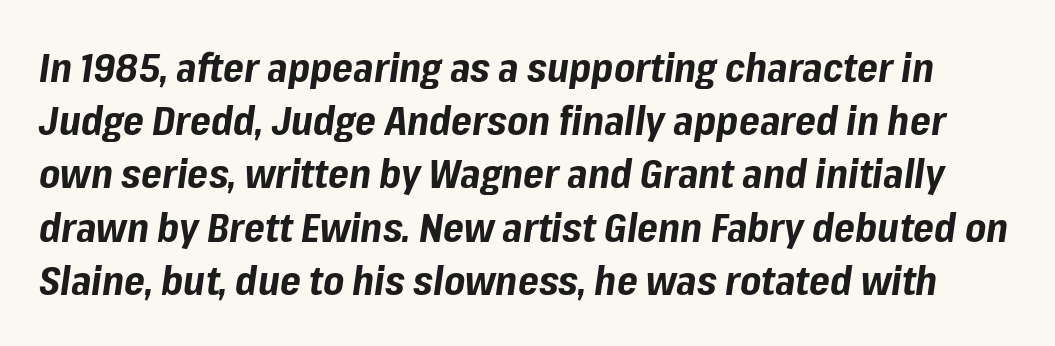
The image shows 40 px bold type, italic (leaning right); set normal line spacing (1.33x), normal letter spacing, not underlined; low stroke contrast and a medium x-height.
